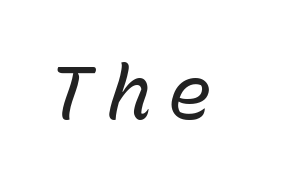
The image shows 75 px regular-weight type, italic (leaning right), monospaced; set unusually wide letter spacing (+0.2 em), not underlined; low stroke contrast and a medium x-height.
